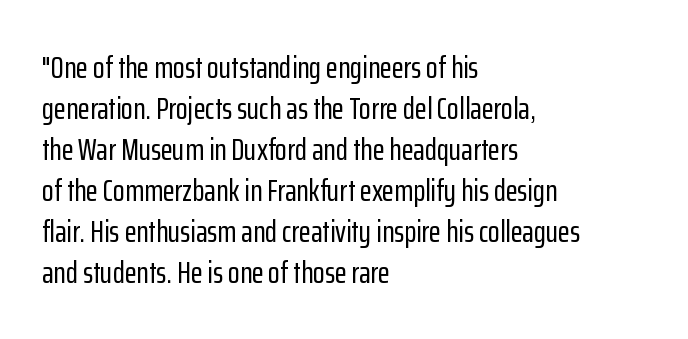
{"serif": "no", "italic": "no", "width": "condensed", "stroke_contrast": "low", "x_height": "medium", "monospaced": "no", "underline": "no", "align": "left", "line_spacing": "normal", "line_spacing_ratio": 1.32, "letter_spacing": "normal", "letter_spacing_em": 0.0, "glyph_px": 31}
